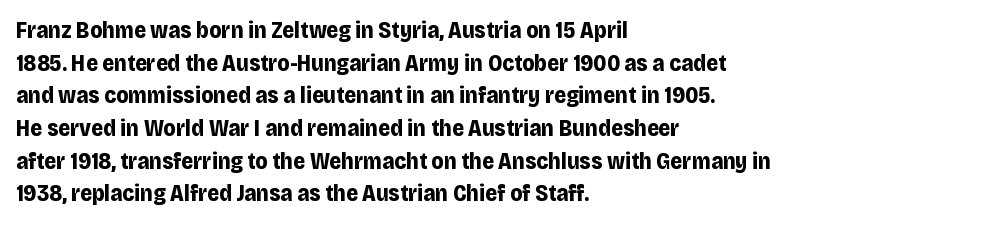
{"italic": "no", "bold": "yes", "underline": "no", "align": "left", "line_spacing": "normal", "line_spacing_ratio": 1.42, "letter_spacing": "normal", "letter_spacing_em": 0.0, "glyph_px": 23}
